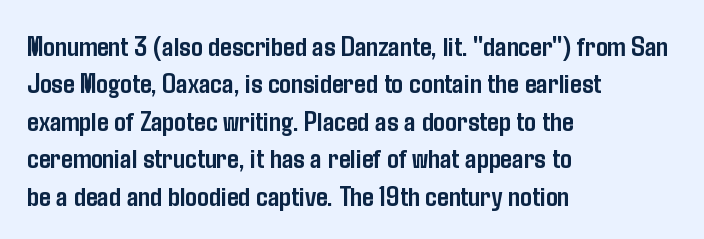
Q: Is the text bold? A: Yes.
Q: Is the text italic (slanted)? A: No, it is upright.
Q: Is the typeface a serif or a sans-serif typeface? A: Sans-serif.
Q: Is the text underlined? A: No.
Q: How is the paragraph aligned? A: Left-aligned.
Q: Is the spacing between letters normal or unusually wide? A: Normal.
Q: Is the spacing between lines tight, normal or loose? A: Normal.
Q: Width (condensed, normal, or wide)? A: Condensed.
Q: Stroke contrast? A: Low.
Q: x-height? A: Medium.
Q: Monospaced? A: No.
